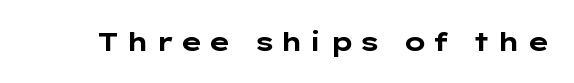
{"italic": "no", "bold": "yes", "underline": "no", "letter_spacing": "wide", "letter_spacing_em": 0.21, "glyph_px": 26}
